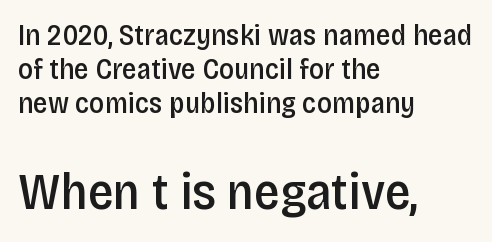
The image shows 51 px semibold, condensed sans-serif type, upright; set left-aligned, line spacing 1.18x, normal letter spacing, not underlined; the second (bottom) block is 1.76x larger; low stroke contrast and a large x-height.
